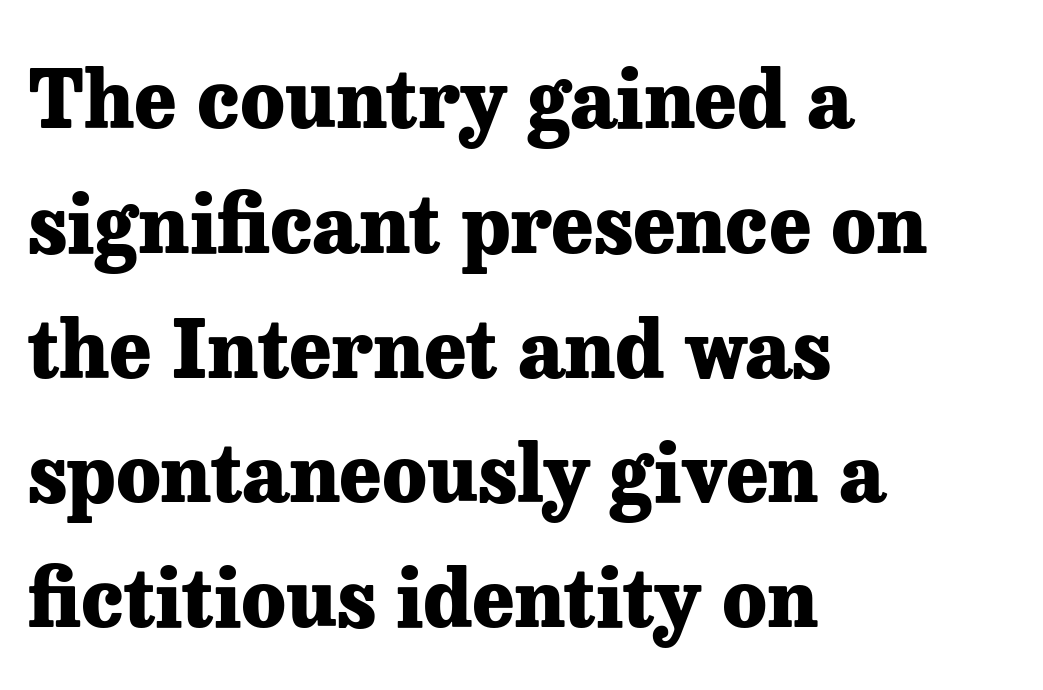
The image shows 80 px heavy serif type, upright; set left-aligned, normal line spacing (1.56x), normal letter spacing, not underlined; low stroke contrast and a medium x-height.
